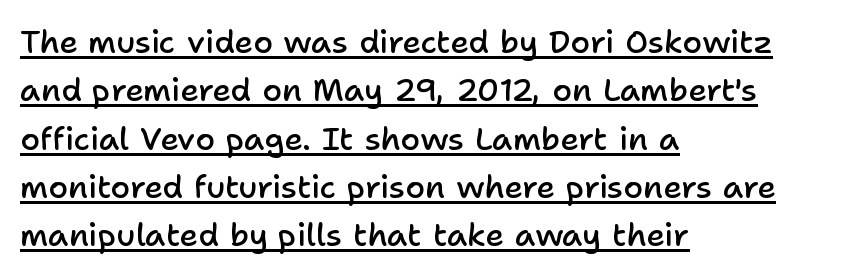
Semibold letterforms, between regular and bold. The designer went with a sans here, leaving each stem footless. Observe the ordinary spacing: letters are neighbours, not strangers. Rows of type keep a routine distance in the vertical direction.
